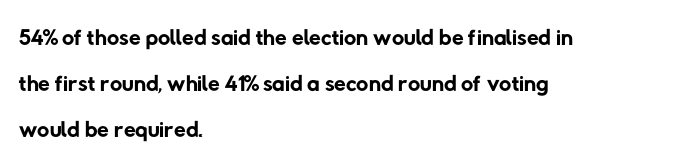
Q: Is the text bold? A: No.
Q: Is the typeface a serif or a sans-serif typeface? A: Sans-serif.
Q: Is the text underlined? A: No.
Q: How is the paragraph aligned? A: Left-aligned.
Q: Is the spacing between letters normal or unusually wide? A: Normal.
Q: Is the spacing between lines tight, normal or loose? A: Normal.
Q: Width (condensed, normal, or wide)? A: Normal.
Q: Stroke contrast? A: Low.
Q: x-height? A: Medium.
Q: Monospaced? A: No.
